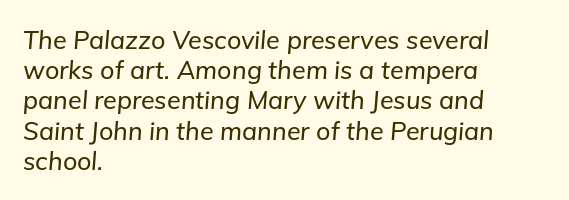
Q: Is the text italic (slanted)? A: Yes, it leans right by about 5 degrees.
Q: Is the text underlined? A: No.
Q: How is the paragraph aligned? A: Left-aligned.
Q: Is the spacing between letters normal or unusually wide? A: Normal.
